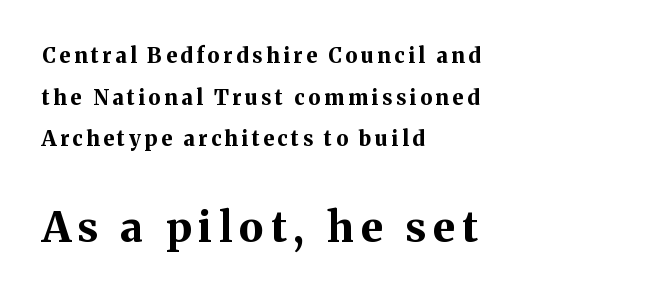
{"serif": "yes", "italic": "no", "bold": "yes", "weight": "bold", "width": "normal", "stroke_contrast": "medium", "x_height": "medium", "monospaced": "no", "underline": "no", "align": "left", "line_spacing": "loose", "line_spacing_ratio": 1.98, "larger_block": "second", "size_ratio": 2.0, "glyph_px": 42}
